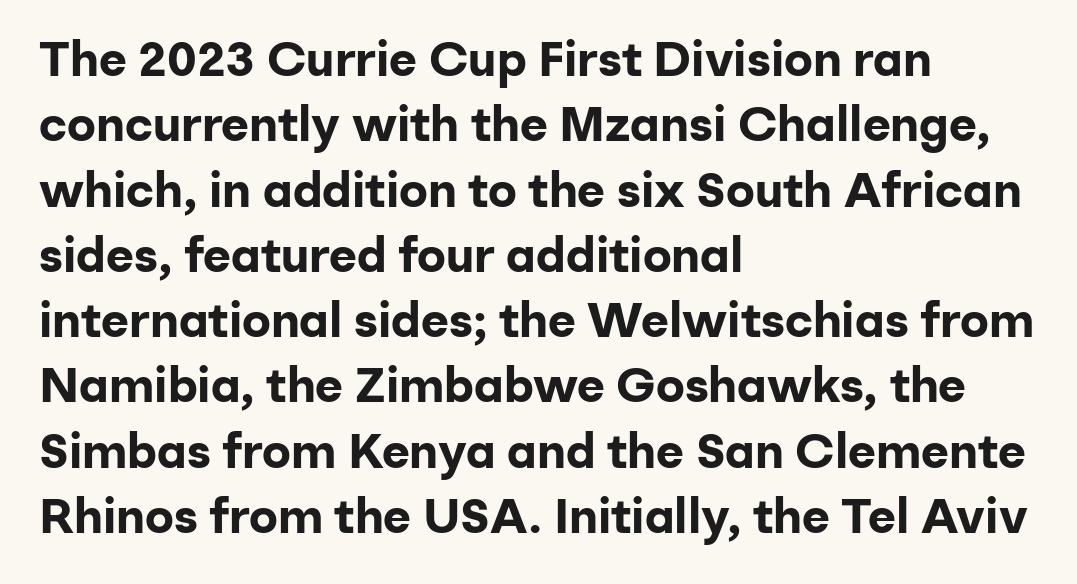
Q: Is the text bold? A: Yes.
Q: Is the text italic (slanted)? A: No, it is upright.
Q: Is the typeface a serif or a sans-serif typeface? A: Sans-serif.
Q: Is the text underlined? A: No.
Q: How is the paragraph aligned? A: Left-aligned.
Q: Is the spacing between letters normal or unusually wide? A: Normal.
Q: Is the spacing between lines tight, normal or loose? A: Normal.
Q: Width (condensed, normal, or wide)? A: Normal.
Q: Stroke contrast? A: Low.
Q: x-height? A: Medium.
Q: Monospaced? A: No.
